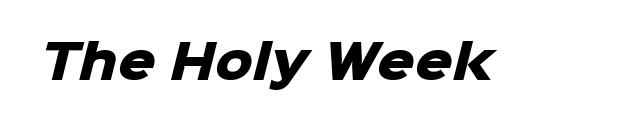
{"serif": "no", "bold": "yes", "weight": "heavy", "width": "normal", "stroke_contrast": "low", "x_height": "medium", "monospaced": "no", "underline": "no", "letter_spacing": "normal", "letter_spacing_em": 0.0, "glyph_px": 47}
